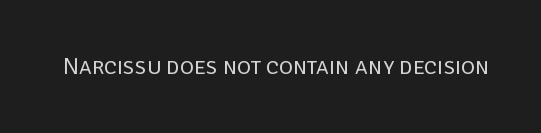
{"italic": "no", "bold": "no", "underline": "no", "letter_spacing": "normal", "letter_spacing_em": 0.0, "glyph_px": 24}
